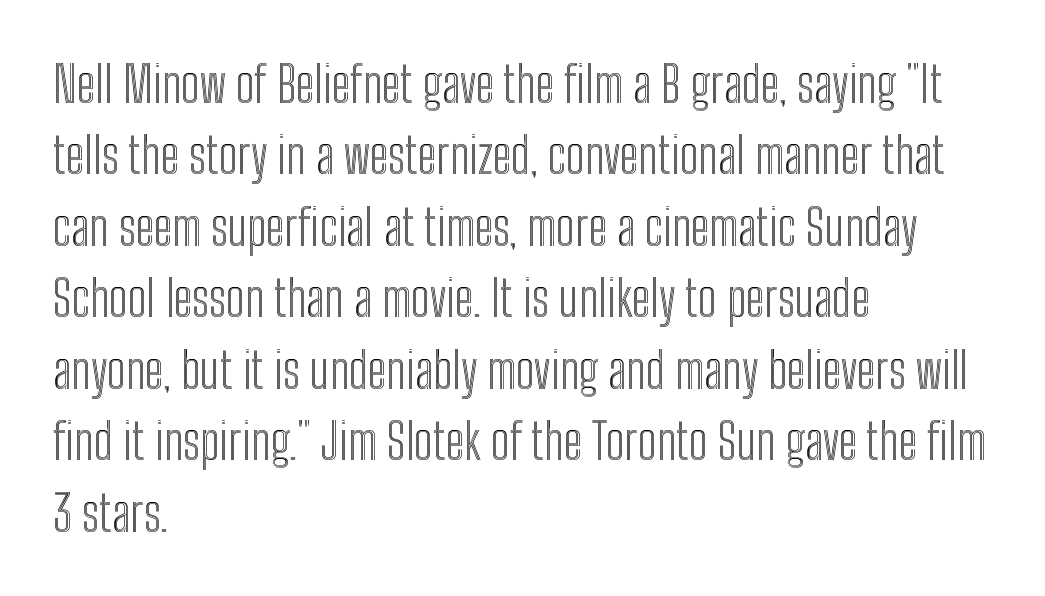
{"italic": "no", "width": "condensed", "x_height": "medium", "monospaced": "no", "underline": "no", "align": "left", "line_spacing": "normal", "line_spacing_ratio": 1.43, "letter_spacing": "normal", "letter_spacing_em": 0.0, "glyph_px": 50}
